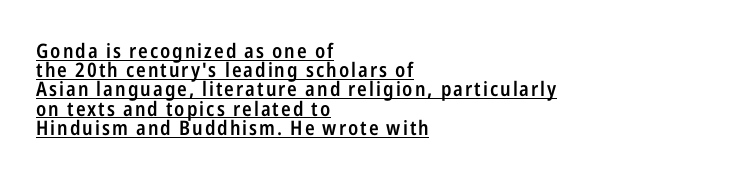
{"italic": "no", "bold": "semi", "underline": "yes", "align": "left", "line_spacing": "tight", "line_spacing_ratio": 0.96, "glyph_px": 20}
